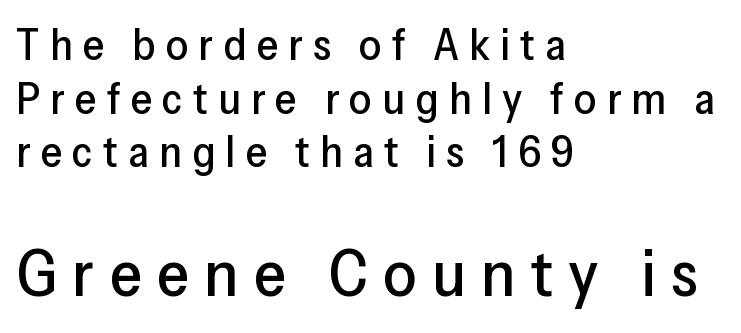
Q: Is the text italic (slanted)? A: No, it is upright.
Q: Is the typeface a serif or a sans-serif typeface? A: Sans-serif.
Q: Is the text underlined? A: No.
Q: How is the paragraph aligned? A: Left-aligned.
Q: Is the spacing between letters normal or unusually wide? A: Unusually wide.
Q: Which block of text is set in a larger size, the first (top) or the second (bottom)? A: The second (bottom) one.
Q: Width (condensed, normal, or wide)? A: Normal.
Q: Stroke contrast? A: Low.
Q: x-height? A: Medium.
Q: Monospaced? A: No.
